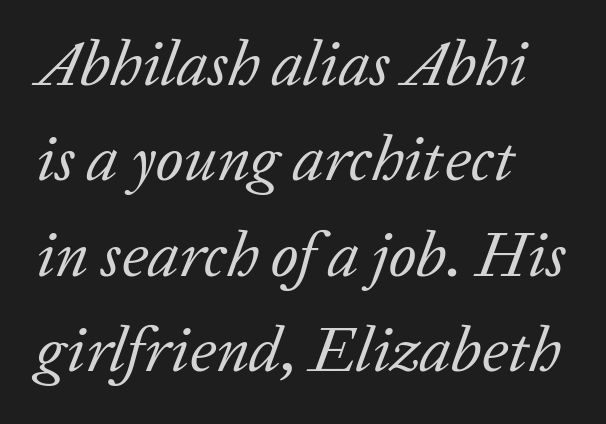
Look at the tracking — it's just the regular setting, nothing added. These lines are rendered in a variable-pitch font. Think standard paragraph weight, or any step lighter than that. Observe the lean: these are italic letterforms.
